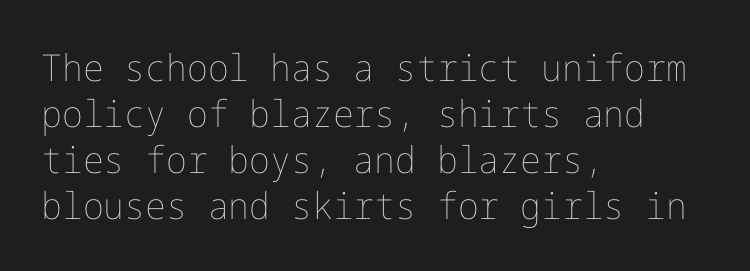
{"italic": "no", "bold": "no", "weight": "thin", "width": "normal", "stroke_contrast": "low", "x_height": "medium", "underline": "no", "align": "left", "line_spacing_ratio": 1.24, "letter_spacing": "normal", "letter_spacing_em": 0.0, "glyph_px": 37}
